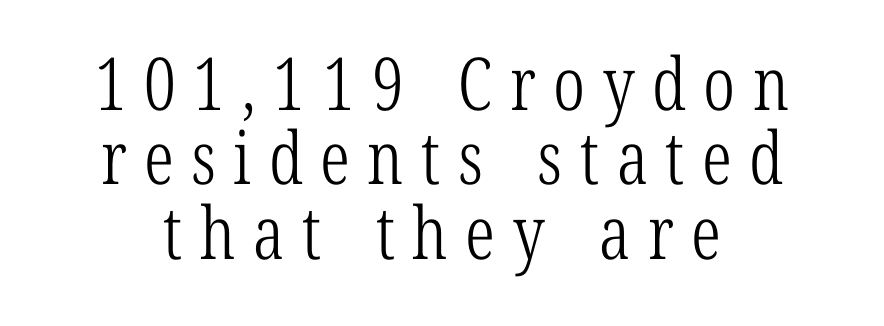
The type is letterspaced generously, with wide tracking. These lines are rendered in a variable-pitch font. Compared with typical paragraphs, the rows here are closer together. I'd call this a serif setting — the letters wear small feet.
